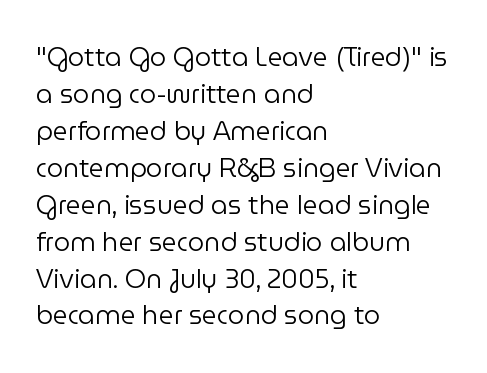
{"italic": "no", "bold": "no", "underline": "no", "align": "left", "line_spacing": "normal", "line_spacing_ratio": 1.42, "letter_spacing": "normal", "letter_spacing_em": 0.0, "glyph_px": 26}
